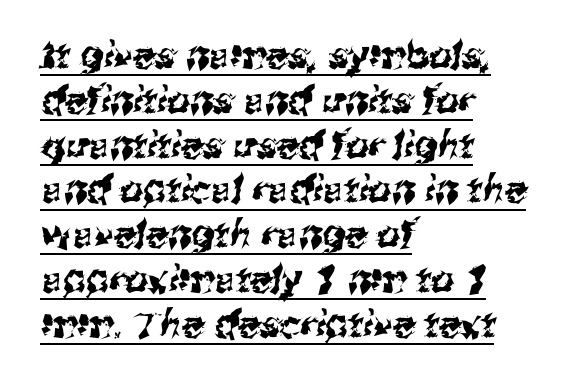
A classic flush-left, rag-right setting is used for this passage. Spacing verdict: proportional, widths tailored to each character. These characters rest on top of a visible drawn line. Honestly, the letter spacing is just normal — you wouldn't notice it. A typesetter would label this face a sans.
